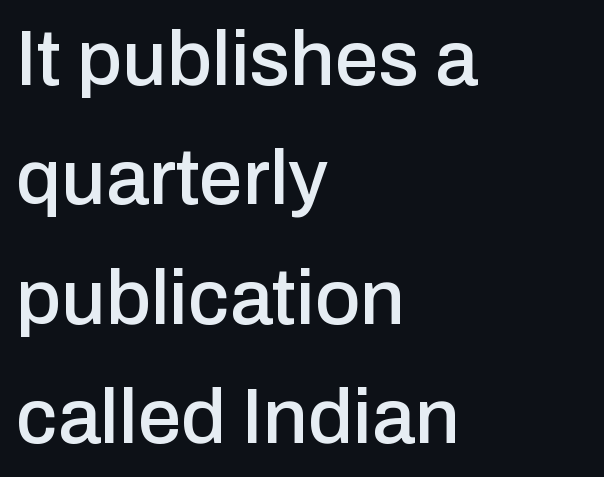
Q: Is the text italic (slanted)? A: No, it is upright.
Q: Is the typeface a serif or a sans-serif typeface? A: Sans-serif.
Q: Is the text underlined? A: No.
Q: How is the paragraph aligned? A: Left-aligned.
Q: Is the spacing between letters normal or unusually wide? A: Normal.
Q: Is the spacing between lines tight, normal or loose? A: Normal.
Q: Width (condensed, normal, or wide)? A: Normal.
Q: Stroke contrast? A: Low.
Q: x-height? A: Medium.
Q: Monospaced? A: No.
